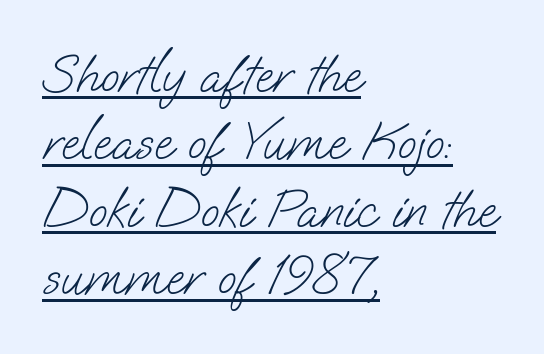
{"serif": "no", "bold": "no", "weight": "light", "width": "normal", "stroke_contrast": "low", "x_height": "small", "monospaced": "no", "underline": "yes", "align": "left", "line_spacing": "normal", "line_spacing_ratio": 1.25, "letter_spacing": "normal", "letter_spacing_em": 0.0, "glyph_px": 54}
